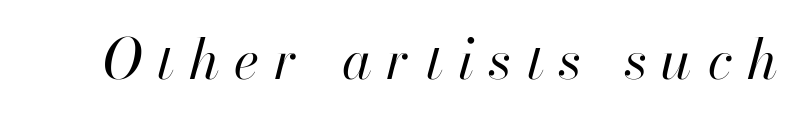
{"italic": "yes", "lean": "right", "slant_degrees": 13, "bold": "no", "weight": "regular", "width": "normal", "stroke_contrast": "high", "x_height": "small", "monospaced": "no", "underline": "no", "letter_spacing": "wide", "letter_spacing_em": 0.27, "glyph_px": 55}
